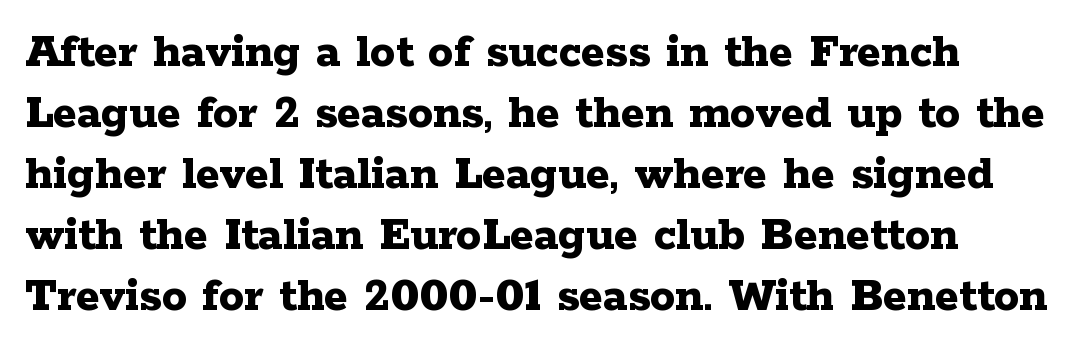
The image shows 50 px bold, wide serif type, upright; set line spacing 1.22x, normal letter spacing, not underlined; low stroke contrast and a medium x-height.
